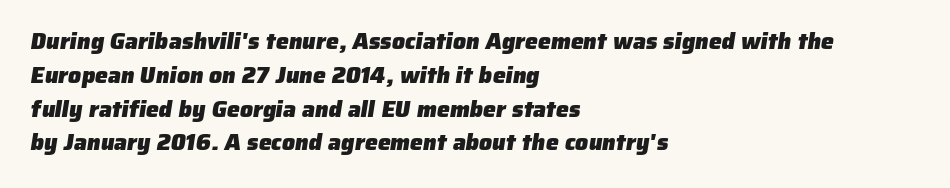
The image shows 23 px bold type; set left-aligned, normal line spacing (1.47x), normal letter spacing, not underlined.
